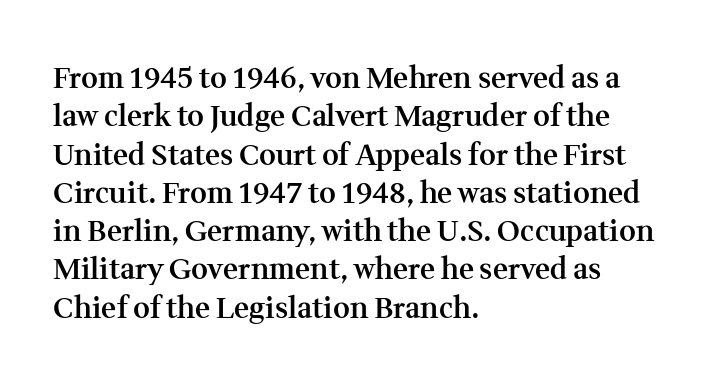
{"serif": "yes", "italic": "no", "bold": "semi", "weight": "semibold", "width": "normal", "stroke_contrast": "medium", "x_height": "medium", "monospaced": "no", "underline": "no", "align": "left", "line_spacing": "normal", "line_spacing_ratio": 1.32, "letter_spacing": "normal", "letter_spacing_em": 0.0, "glyph_px": 29}
